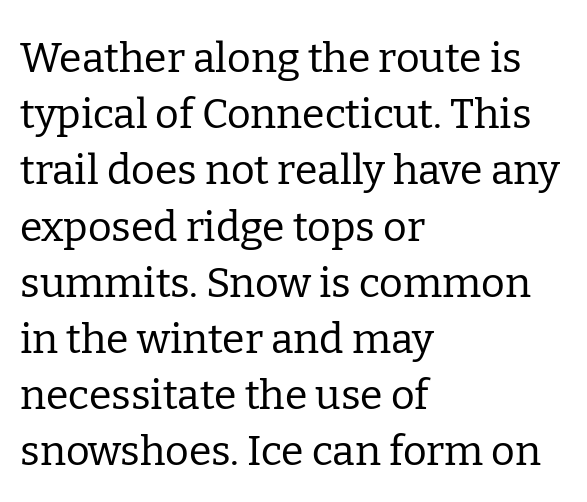
The image shows 41 px regular-weight serif type, upright; set left-aligned, normal line spacing (1.37x), normal letter spacing, not underlined; low stroke contrast and a medium x-height.
